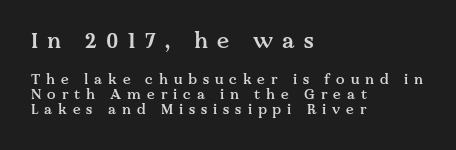
Q: Is the text bold? A: Semi-bold.
Q: Is the text italic (slanted)? A: No, it is upright.
Q: Is the text underlined? A: No.
Q: How is the paragraph aligned? A: Left-aligned.
Q: Is the spacing between letters normal or unusually wide? A: Unusually wide.
Q: Is the spacing between lines tight, normal or loose? A: Tight.
Q: Which block of text is set in a larger size, the first (top) or the second (bottom)? A: The first (top) one.
